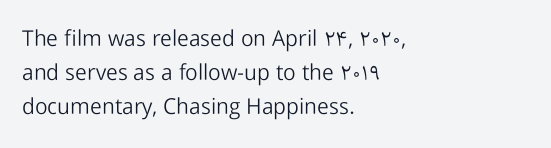
Q: Is the text bold? A: No.
Q: Is the text italic (slanted)? A: No, it is upright.
Q: Is the text underlined? A: No.
Q: How is the paragraph aligned? A: Left-aligned.
Q: Is the spacing between letters normal or unusually wide? A: Normal.
Q: Is the spacing between lines tight, normal or loose? A: Normal.
